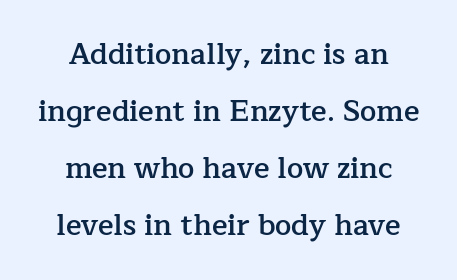
The image shows 29 px semibold serif type, upright; set centered, loose line spacing (1.96x), normal letter spacing, not underlined; low stroke contrast and a medium x-height.
